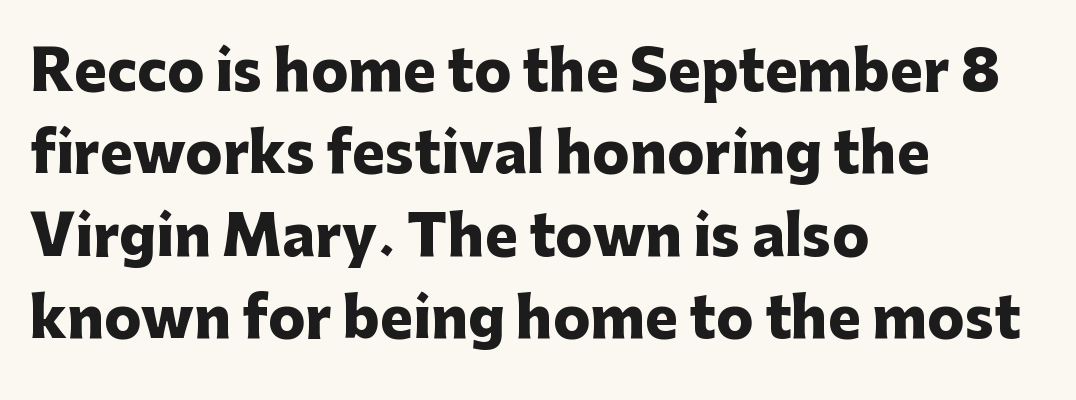
Q: Is the text bold? A: Yes.
Q: Is the text italic (slanted)? A: No, it is upright.
Q: Is the typeface a serif or a sans-serif typeface? A: Sans-serif.
Q: Is the text underlined? A: No.
Q: How is the paragraph aligned? A: Left-aligned.
Q: Is the spacing between letters normal or unusually wide? A: Normal.
Q: Is the spacing between lines tight, normal or loose? A: Normal.
Q: Width (condensed, normal, or wide)? A: Normal.
Q: Stroke contrast? A: Low.
Q: x-height? A: Medium.
Q: Monospaced? A: No.
